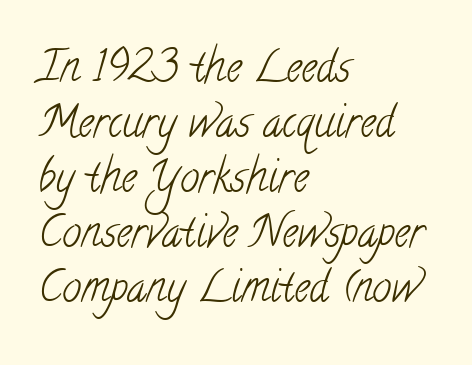
The image shows 43 px light, condensed serif type; set left-aligned, normal line spacing (1.28x), normal letter spacing, not underlined; low stroke contrast and a small x-height.
